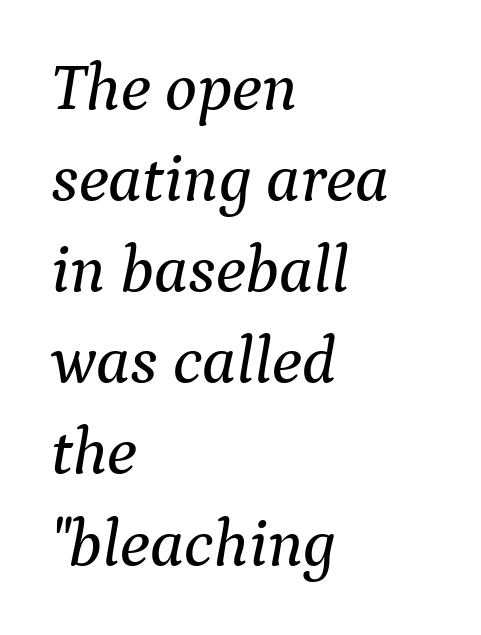
{"serif": "yes", "italic": "yes", "lean": "right", "slant_degrees": 9, "width": "normal", "stroke_contrast": "medium", "x_height": "medium", "monospaced": "no", "underline": "no", "align": "left", "line_spacing": "normal", "line_spacing_ratio": 1.36, "letter_spacing": "normal", "letter_spacing_em": 0.0, "glyph_px": 67}
